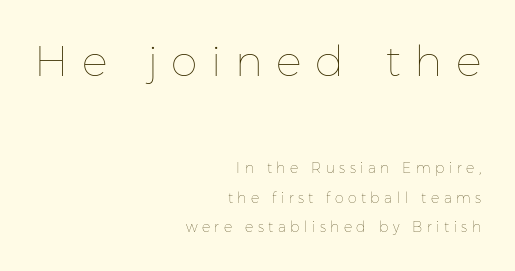
{"italic": "no", "bold": "no", "weight": "thin", "width": "normal", "stroke_contrast": "low", "x_height": "medium", "monospaced": "no", "underline": "no", "align": "right", "line_spacing": "loose", "line_spacing_ratio": 2.11, "letter_spacing": "wide", "letter_spacing_em": 0.32, "larger_block": "first", "size_ratio": 3.07, "glyph_px": 43}
